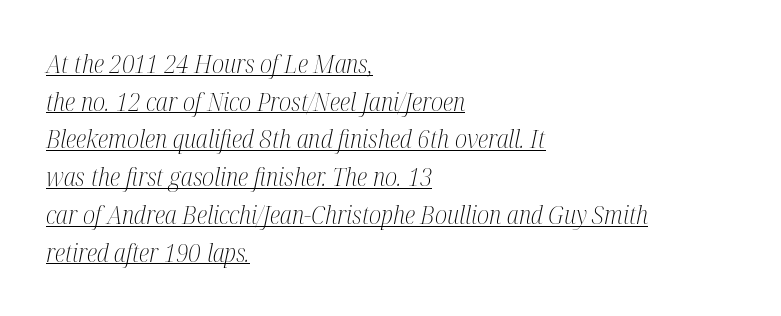
Line beginnings align vertically; line endings do not. In terms of posture, this sample is oblique. Regular leading. Compared with a typical body face, this is equally light or lighter still. You can see a thin bar hugging the bottom of the glyphs.
